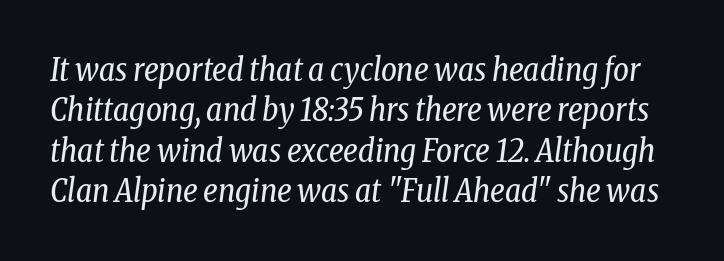
Q: Is the text bold? A: No.
Q: Is the text italic (slanted)? A: Yes, it leans right by about 8 degrees.
Q: Is the typeface a serif or a sans-serif typeface? A: Serif.
Q: Is the text underlined? A: No.
Q: Is the spacing between letters normal or unusually wide? A: Normal.
Q: Is the spacing between lines tight, normal or loose? A: Normal.
Q: Width (condensed, normal, or wide)? A: Condensed.
Q: Stroke contrast? A: Low.
Q: x-height? A: Medium.
Q: Monospaced? A: No.
